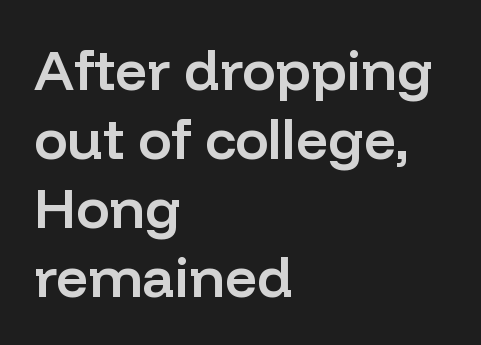
These lines are rendered in a variable-pitch font. Short note: letters normally spaced. Notice how the passage keeps a crisp vertical edge on the left only. Descenders hang freely into open space. Posture: vertical. Weight: semibold (demi).
